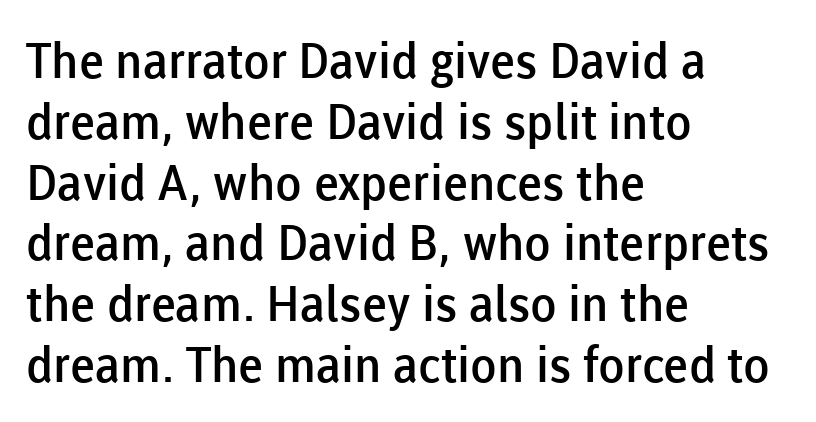
Each glyph is drawn with semibold strokes, heavier than normal yet not fully bold. Left-aligned paragraph, ragged on the right. Looks like regular typesetting: each glyph gets only the width it needs. Type without underlining. These lines are composed in type without serifs.
